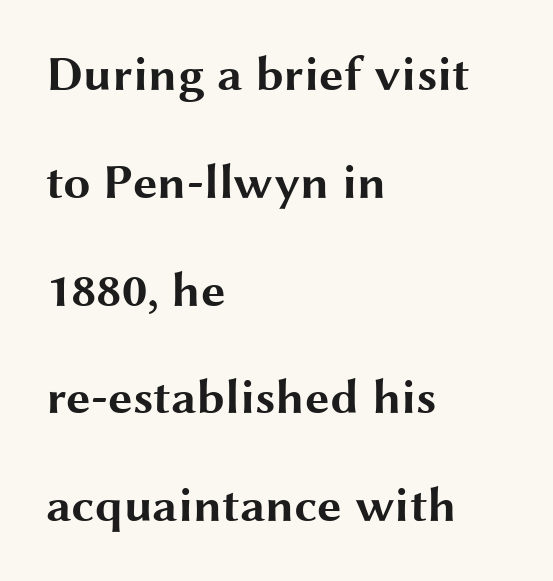
Q: Is the text bold? A: Yes.
Q: Is the text italic (slanted)? A: No, it is upright.
Q: Is the typeface a serif or a sans-serif typeface? A: Sans-serif.
Q: Is the text underlined? A: No.
Q: How is the paragraph aligned? A: Left-aligned.
Q: Is the spacing between letters normal or unusually wide? A: Normal.
Q: Is the spacing between lines tight, normal or loose? A: Loose.
Q: Width (condensed, normal, or wide)? A: Wide.
Q: Stroke contrast? A: Medium.
Q: x-height? A: Medium.
Q: Monospaced? A: No.
